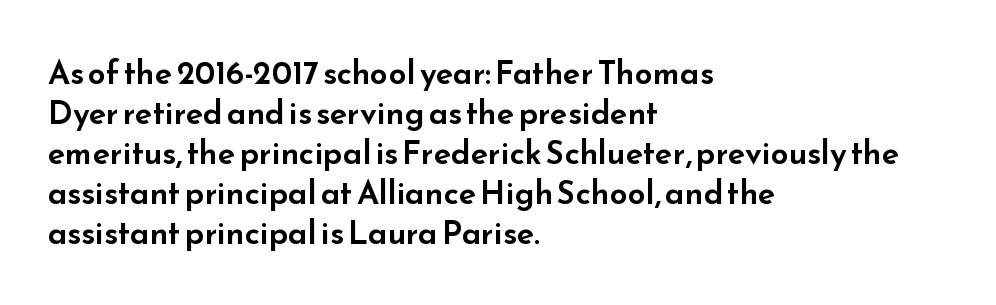
These lines keep a tight, regular rhythm from letter to letter. The characters display no serif detailing; their extremities are plain. Nope, not italic — everything's standing straight. Plain, unruled lines of type. The lines in this sample share a left origin and differ only in where they stop. The space between consecutive lines is moderate.
